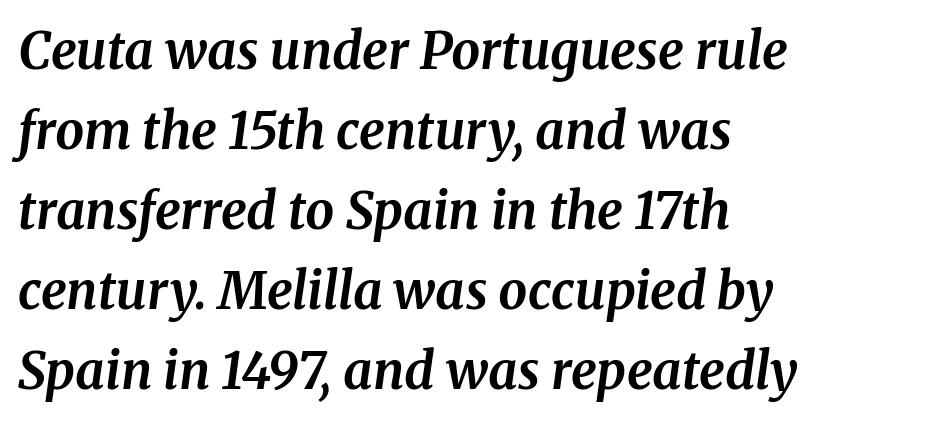
The image shows 51 px bold serif type, italic (leaning right); set left-aligned, normal line spacing (1.57x), normal letter spacing, not underlined; medium stroke contrast and a medium x-height.
